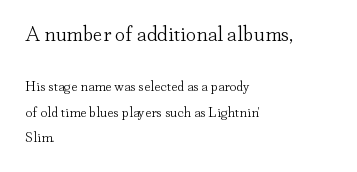
Q: Is the text bold? A: No.
Q: Is the text italic (slanted)? A: No, it is upright.
Q: Is the text underlined? A: No.
Q: How is the paragraph aligned? A: Left-aligned.
Q: Is the spacing between letters normal or unusually wide? A: Normal.
Q: Which block of text is set in a larger size, the first (top) or the second (bottom)? A: The first (top) one.
